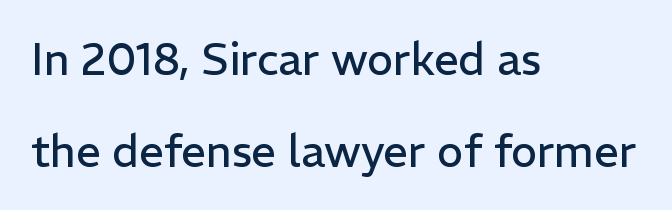
{"serif": "no", "italic": "no", "bold": "no", "weight": "regular", "width": "normal", "stroke_contrast": "low", "x_height": "medium", "monospaced": "no", "underline": "no", "align": "left", "line_spacing": "loose", "line_spacing_ratio": 2.08, "letter_spacing": "normal", "letter_spacing_em": 0.0, "glyph_px": 44}
